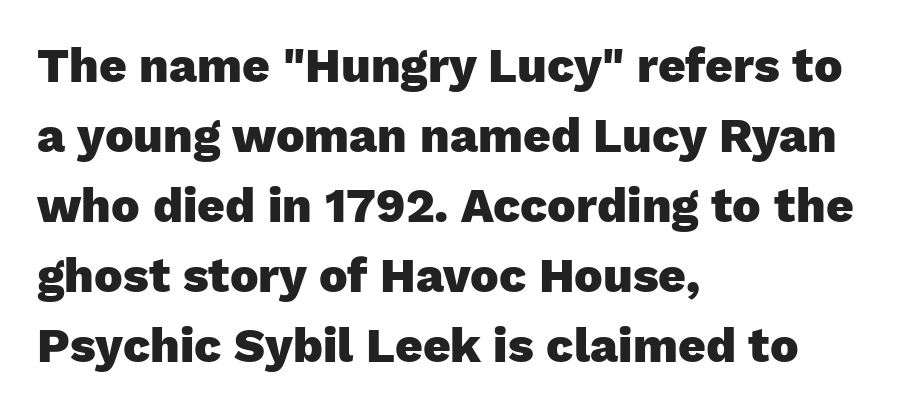
{"serif": "no", "italic": "no", "bold": "yes", "weight": "heavy", "width": "normal", "stroke_contrast": "low", "x_height": "medium", "monospaced": "no", "underline": "no", "align": "left", "line_spacing": "normal", "line_spacing_ratio": 1.46, "letter_spacing": "normal", "letter_spacing_em": 0.0, "glyph_px": 48}
